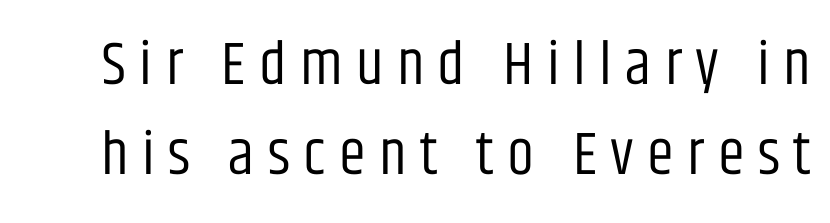
The lines sit at an ordinary, default distance from one another. Weight: regular or lighter. Every stem runs plumb, perpendicular to the baseline. Type without underlining.
